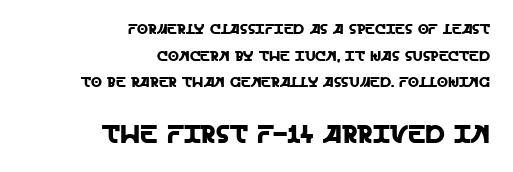
The image shows 25 px text type, upright; set right-aligned, loose line spacing (1.91x), normal letter spacing, not underlined; the second (bottom) block is 1.79x larger.
